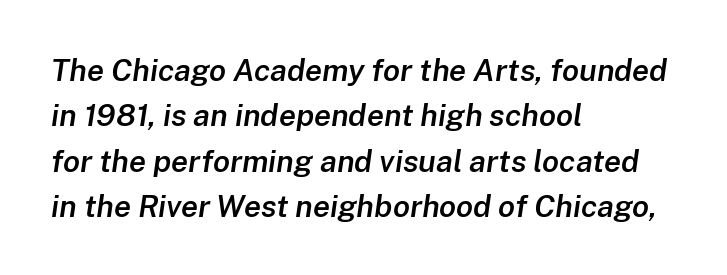
Q: Is the text bold? A: Semi-bold.
Q: Is the text italic (slanted)? A: Yes, it leans right by about 8 degrees.
Q: Is the text underlined? A: No.
Q: How is the paragraph aligned? A: Left-aligned.
Q: Is the spacing between letters normal or unusually wide? A: Normal.
Q: Is the spacing between lines tight, normal or loose? A: Normal.
Q: Width (condensed, normal, or wide)? A: Normal.
Q: Stroke contrast? A: Low.
Q: x-height? A: Medium.
Q: Monospaced? A: No.
